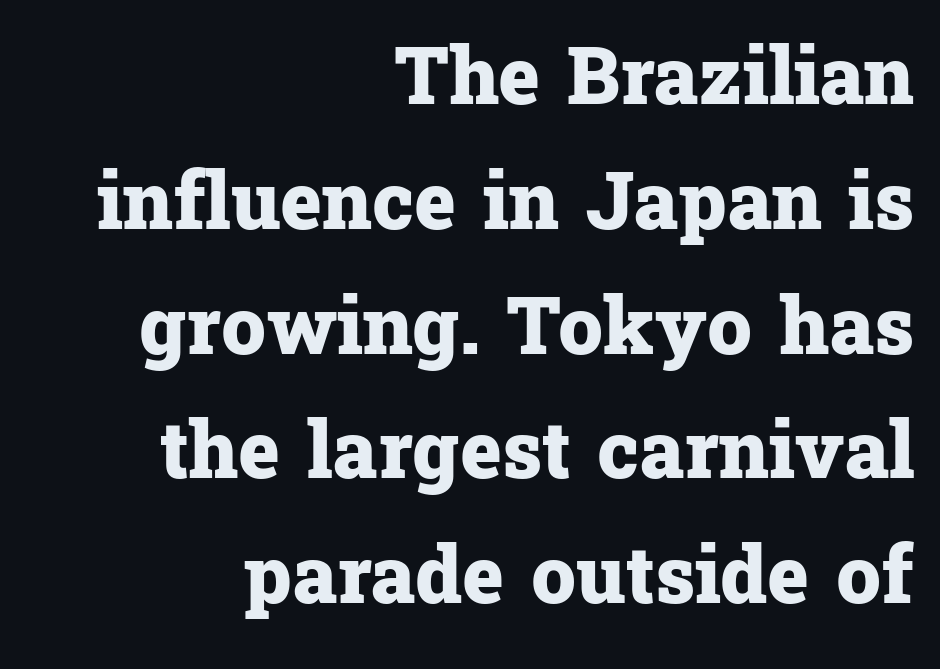
The image shows 79 px heavy serif type, upright; set right-aligned, normal line spacing (1.58x), normal letter spacing, not underlined; low stroke contrast and a medium x-height.
